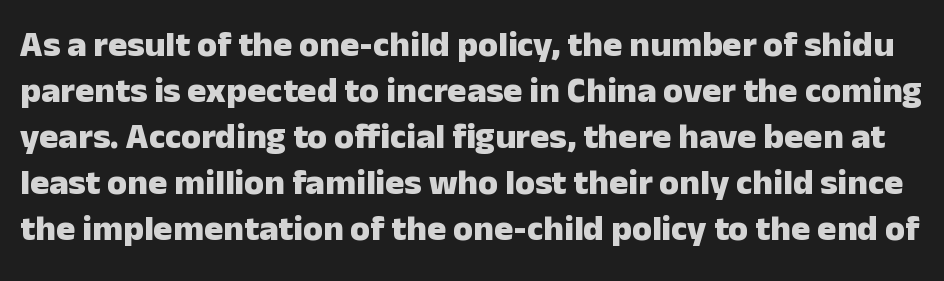
{"serif": "no", "italic": "no", "bold": "yes", "weight": "heavy", "width": "normal", "stroke_contrast": "low", "x_height": "medium", "monospaced": "no", "underline": "no", "line_spacing": "normal", "line_spacing_ratio": 1.28, "letter_spacing": "normal", "letter_spacing_em": 0.0, "glyph_px": 36}
